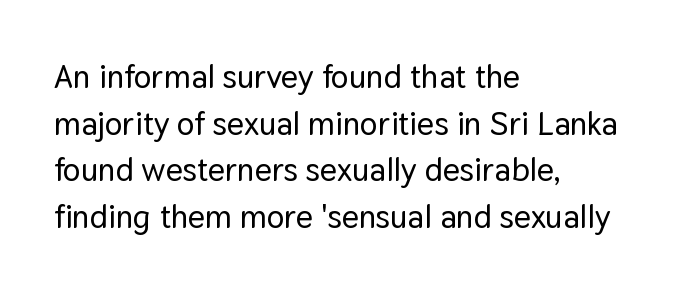
{"serif": "no", "italic": "no", "width": "normal", "stroke_contrast": "low", "x_height": "medium", "monospaced": "no", "underline": "no", "align": "left", "line_spacing": "normal", "line_spacing_ratio": 1.41, "letter_spacing": "normal", "letter_spacing_em": 0.0, "glyph_px": 33}
